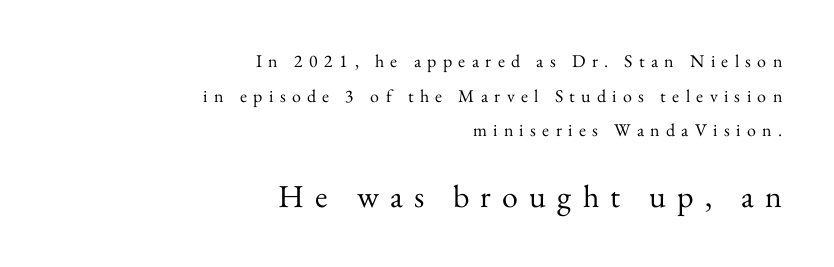
Tall strokes in this sample are plumb rather than angled. Horizontal alignment here is rightward, an uncommon choice for prose. The font sits on the lighter half of the weight spectrum, regular included. Here the designer chose a conventional face with non-uniform glyph widths. Small tapered or slab feet sit at the stroke ends, so this counts as serif. Which of the two is more prominent by size? The second, at the bottom.
